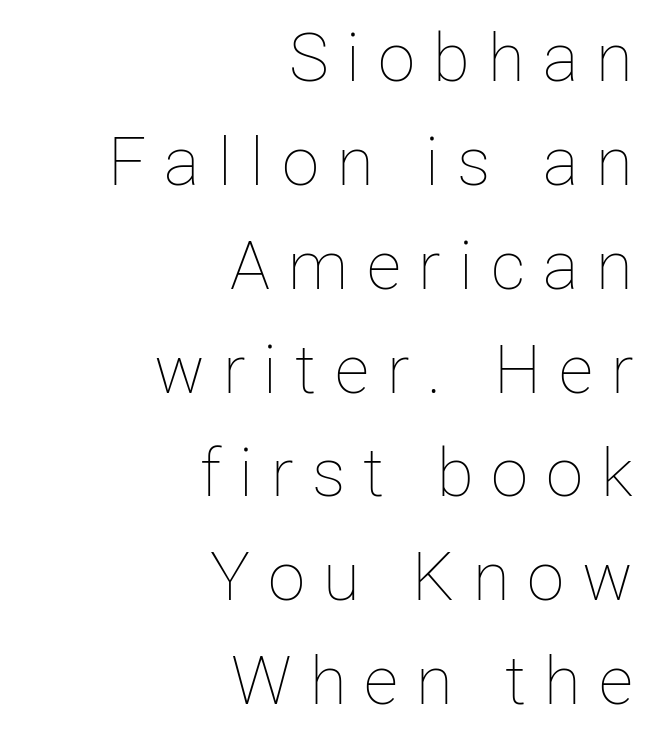
Line spacing here is normal. In terms of posture, this sample is upright. Plain, unruled lines of type. The horizontal fit of the characters is loose and conspicuously gappy. One-word summary of the alignment: right. Caption: face not bold, strokes unweighted.
